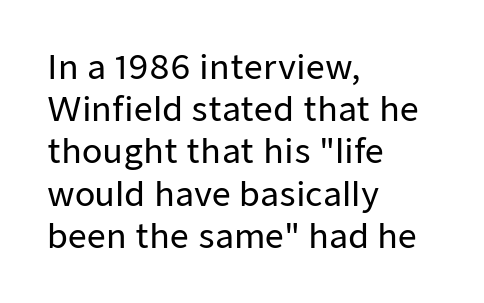
Q: Is the text italic (slanted)? A: No, it is upright.
Q: Is the typeface a serif or a sans-serif typeface? A: Sans-serif.
Q: Is the text underlined? A: No.
Q: How is the paragraph aligned? A: Left-aligned.
Q: Is the spacing between letters normal or unusually wide? A: Normal.
Q: Is the spacing between lines tight, normal or loose? A: Normal.
Q: Width (condensed, normal, or wide)? A: Normal.
Q: Stroke contrast? A: Low.
Q: x-height? A: Medium.
Q: Monospaced? A: No.
